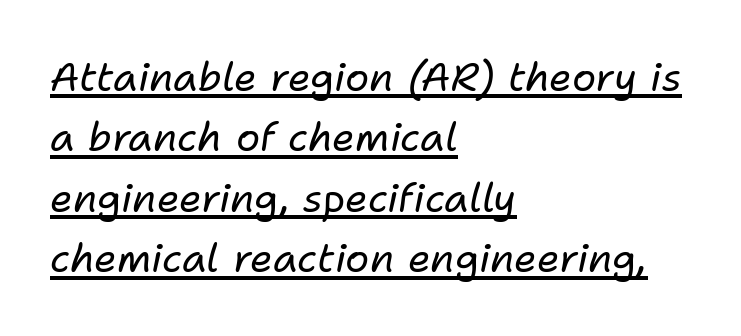
Q: Is the text bold? A: No.
Q: Is the text italic (slanted)? A: Yes, it leans right by about 11 degrees.
Q: Is the text underlined? A: Yes.
Q: How is the paragraph aligned? A: Left-aligned.
Q: Is the spacing between letters normal or unusually wide? A: Normal.
Q: Is the spacing between lines tight, normal or loose? A: Normal.
Q: Width (condensed, normal, or wide)? A: Normal.
Q: Stroke contrast? A: Low.
Q: x-height? A: Medium.
Q: Monospaced? A: No.
